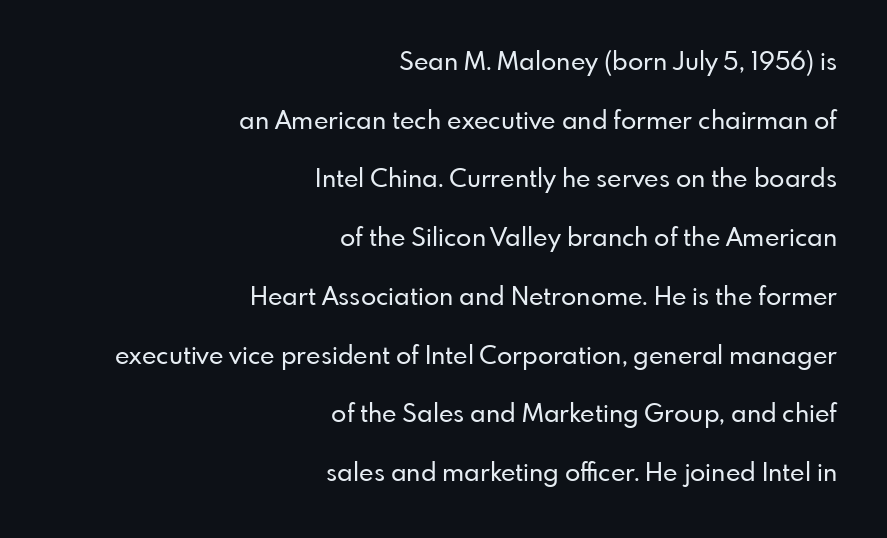
Q: Is the text italic (slanted)? A: No, it is upright.
Q: Is the text underlined? A: No.
Q: How is the paragraph aligned? A: Right-aligned.
Q: Is the spacing between letters normal or unusually wide? A: Normal.
Q: Is the spacing between lines tight, normal or loose? A: Loose.
